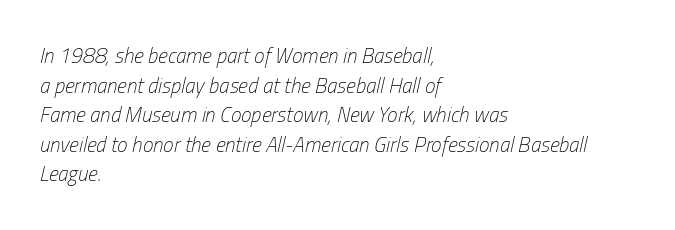
The line texture is even and compact thanks to regular tracking. The weight tops out at a normal text grade. The rendering anchors every line to the left-hand side. The foot of each line stays bare and open. Rows of type keep a routine distance in the vertical direction.
